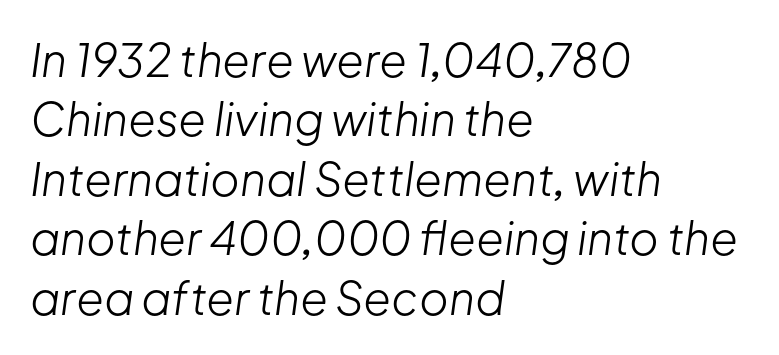
{"italic": "yes", "lean": "right", "slant_degrees": 8, "bold": "no", "weight": "light", "width": "normal", "stroke_contrast": "low", "x_height": "medium", "monospaced": "no", "underline": "no", "align": "left", "line_spacing": "normal", "line_spacing_ratio": 1.32, "letter_spacing": "normal", "letter_spacing_em": 0.0, "glyph_px": 45}
